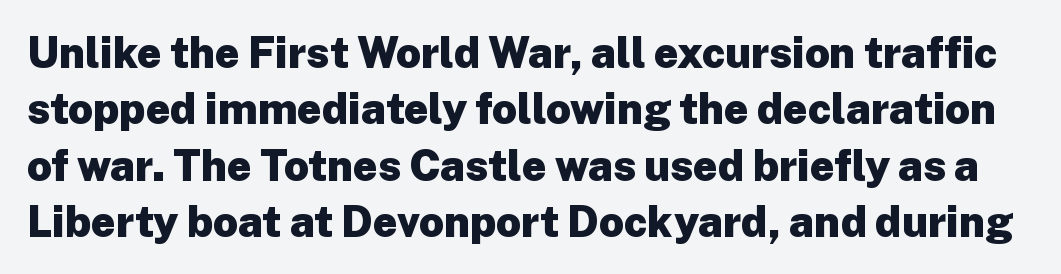
{"serif": "no", "italic": "no", "bold": "yes", "weight": "heavy", "width": "normal", "stroke_contrast": "low", "x_height": "medium", "monospaced": "no", "underline": "no", "line_spacing": "normal", "line_spacing_ratio": 1.31, "letter_spacing": "normal", "letter_spacing_em": 0.0, "glyph_px": 43}
